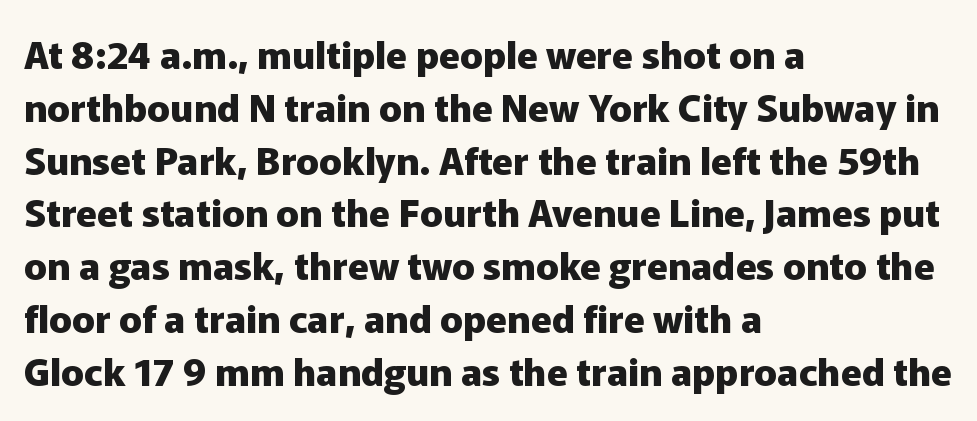
Every row of glyphs begins at an identical x-position on the left. The typesetting leans heavy: a genuine bold. Tall strokes in this sample are plumb rather than angled. Descenders are the only things crossing below the line. Each letter keeps its own natural width here, so spacing adapts to shape. The face used here is a sans, in the tradition of grotesques and geometrics.
